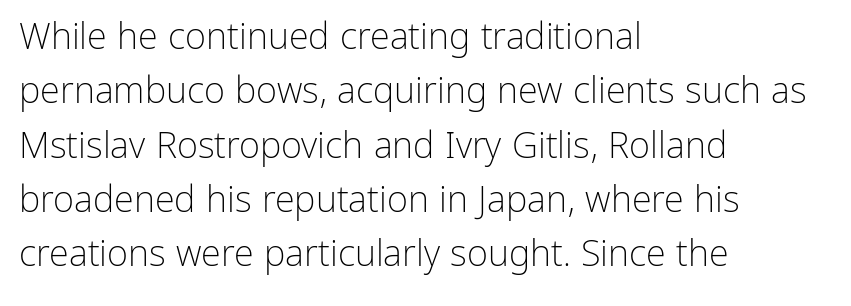
The image shows 36 px light sans-serif type, upright; set left-aligned, normal line spacing (1.51x), normal letter spacing, not underlined; low stroke contrast and a medium x-height.
